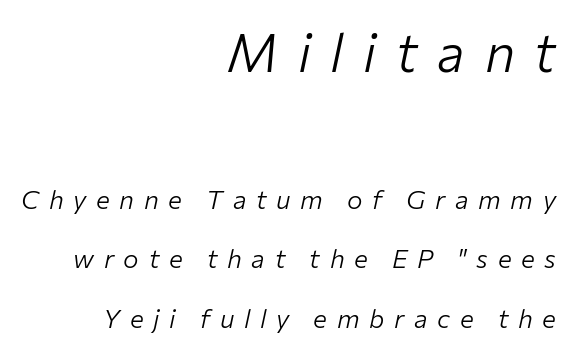
{"italic": "yes", "lean": "right", "slant_degrees": 12, "bold": "no", "weight": "light", "width": "normal", "stroke_contrast": "low", "x_height": "medium", "monospaced": "no", "underline": "no", "align": "right", "line_spacing": "loose", "line_spacing_ratio": 2.29, "letter_spacing": "wide", "letter_spacing_em": 0.37, "larger_block": "first", "size_ratio": 2.04, "glyph_px": 53}
